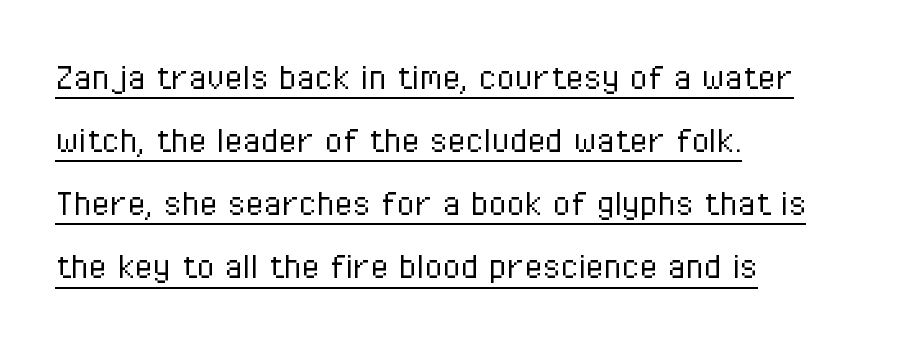
{"serif": "no", "italic": "no", "bold": "no", "weight": "light", "width": "condensed", "stroke_contrast": "low", "x_height": "medium", "monospaced": "no", "underline": "yes", "align": "left", "line_spacing": "normal", "line_spacing_ratio": 1.54, "letter_spacing": "normal", "letter_spacing_em": 0.0, "glyph_px": 41}
